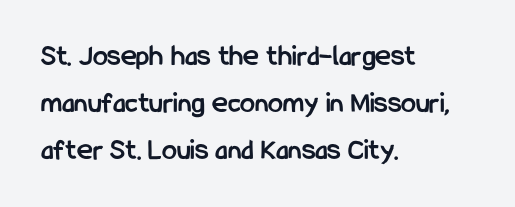
{"serif": "no", "italic": "no", "bold": "yes", "weight": "semibold", "width": "condensed", "stroke_contrast": "low", "x_height": "medium", "monospaced": "no", "underline": "no", "align": "left", "line_spacing": "normal", "line_spacing_ratio": 1.57, "letter_spacing": "normal", "letter_spacing_em": 0.0, "glyph_px": 30}
